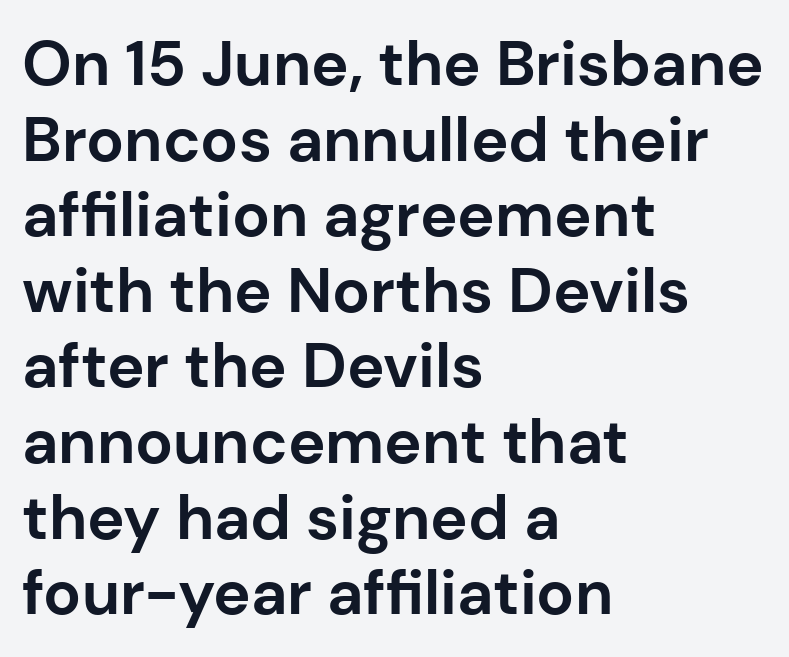
The image shows 63 px bold sans-serif type, upright; set left-aligned, line spacing 1.2x, normal letter spacing, not underlined; low stroke contrast and a medium x-height.
